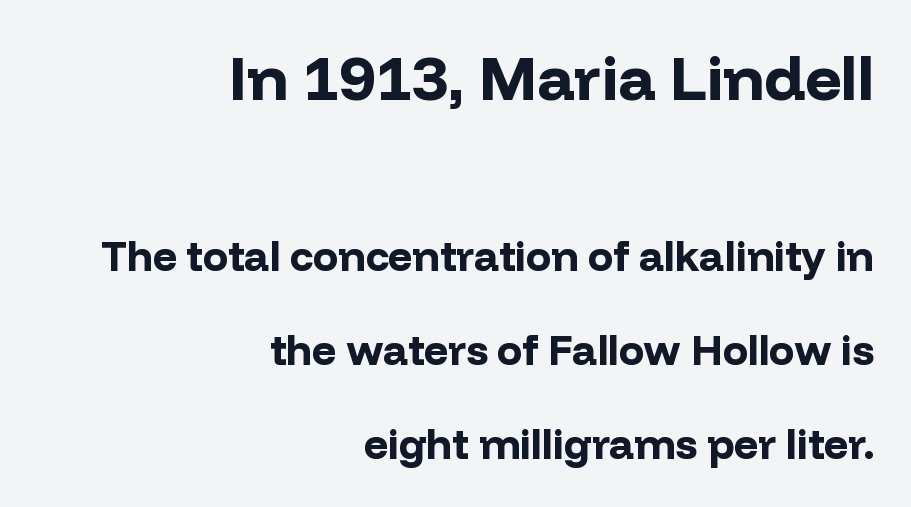
Q: Is the text bold? A: Yes.
Q: Is the text italic (slanted)? A: No, it is upright.
Q: Is the typeface a serif or a sans-serif typeface? A: Sans-serif.
Q: Is the text underlined? A: No.
Q: How is the paragraph aligned? A: Right-aligned.
Q: Is the spacing between letters normal or unusually wide? A: Normal.
Q: Is the spacing between lines tight, normal or loose? A: Loose.
Q: Which block of text is set in a larger size, the first (top) or the second (bottom)? A: The first (top) one.
Q: Width (condensed, normal, or wide)? A: Normal.
Q: Stroke contrast? A: Low.
Q: x-height? A: Medium.
Q: Monospaced? A: No.
